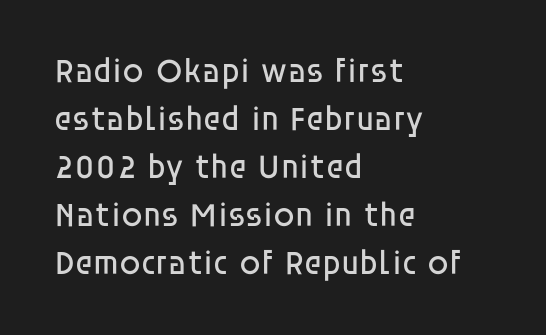
The image shows 34 px regular-weight sans-serif type, upright; set left-aligned, normal line spacing (1.41x), normal letter spacing, not underlined; low stroke contrast and a large x-height.
